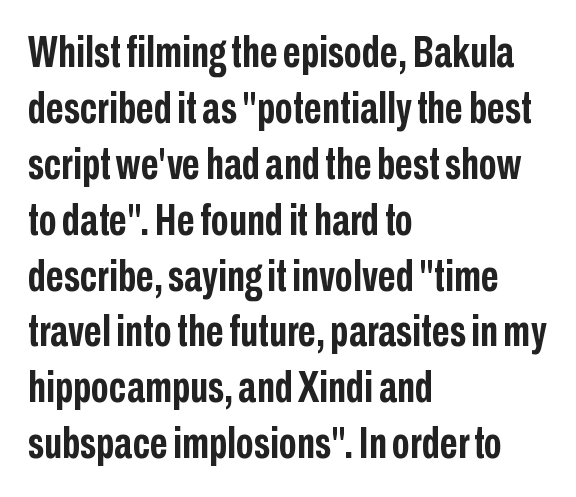
Q: Is the text bold? A: Yes.
Q: Is the text italic (slanted)? A: No, it is upright.
Q: Is the typeface a serif or a sans-serif typeface? A: Sans-serif.
Q: Is the text underlined? A: No.
Q: How is the paragraph aligned? A: Left-aligned.
Q: Is the spacing between letters normal or unusually wide? A: Normal.
Q: Is the spacing between lines tight, normal or loose? A: Normal.
Q: Width (condensed, normal, or wide)? A: Condensed.
Q: Stroke contrast? A: Low.
Q: x-height? A: Medium.
Q: Monospaced? A: No.
